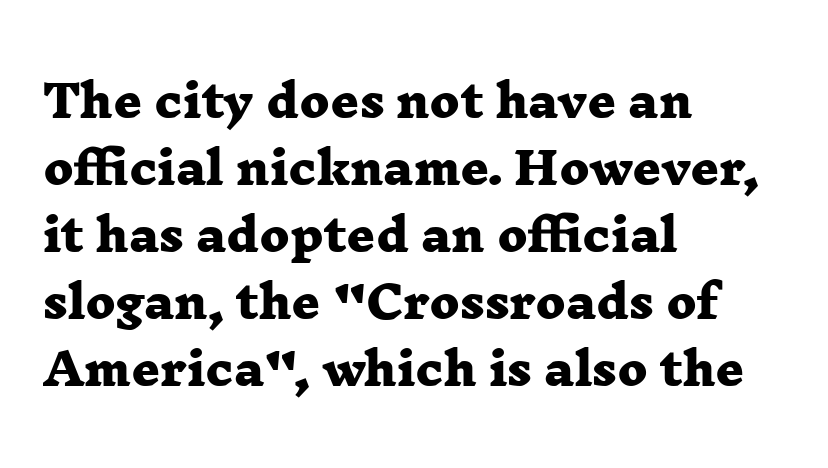
The image shows 44 px heavy, wide serif type; set left-aligned, normal line spacing (1.52x), normal letter spacing, not underlined; low stroke contrast and a medium x-height.
